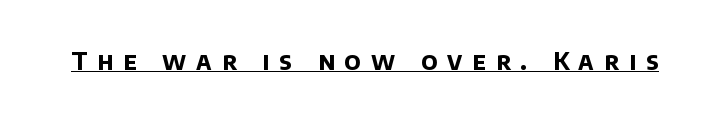
{"bold": "yes", "underline": "yes", "letter_spacing": "wide", "letter_spacing_em": 0.41, "glyph_px": 24}
